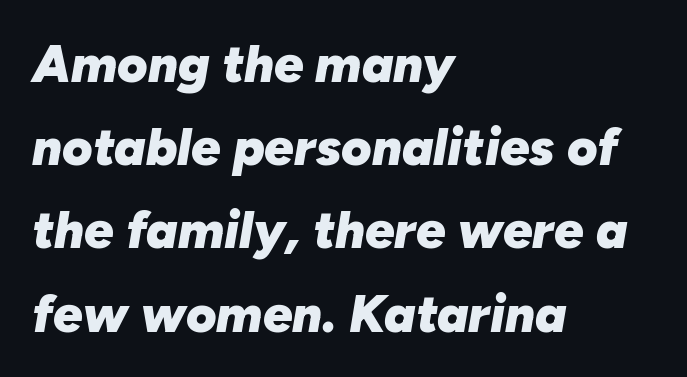
Q: Is the text bold? A: Yes.
Q: Is the text italic (slanted)? A: Yes, it leans right by about 10 degrees.
Q: Is the text underlined? A: No.
Q: How is the paragraph aligned? A: Left-aligned.
Q: Is the spacing between letters normal or unusually wide? A: Normal.
Q: Is the spacing between lines tight, normal or loose? A: Normal.
Q: Width (condensed, normal, or wide)? A: Normal.
Q: Stroke contrast? A: Low.
Q: x-height? A: Medium.
Q: Monospaced? A: No.
